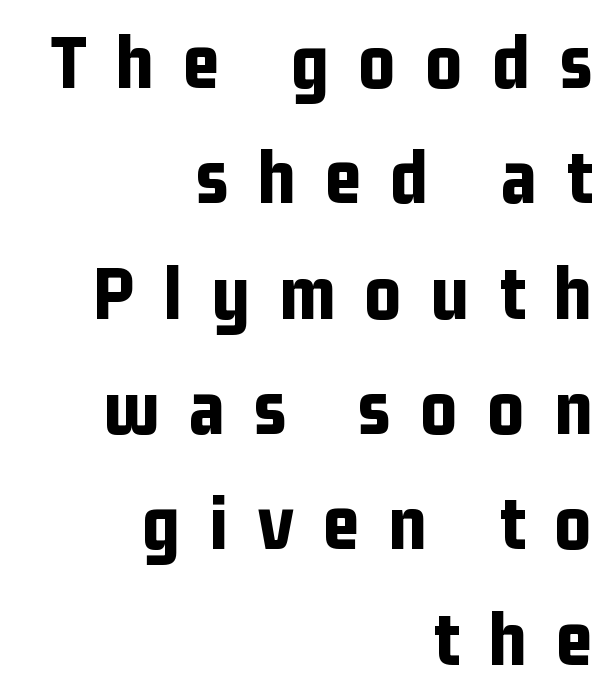
Q: Is the text bold? A: Yes.
Q: Is the text italic (slanted)? A: No, it is upright.
Q: Is the typeface a serif or a sans-serif typeface? A: Sans-serif.
Q: Is the text underlined? A: No.
Q: How is the paragraph aligned? A: Right-aligned.
Q: Is the spacing between letters normal or unusually wide? A: Unusually wide.
Q: Is the spacing between lines tight, normal or loose? A: Normal.
Q: Width (condensed, normal, or wide)? A: Condensed.
Q: Stroke contrast? A: Low.
Q: x-height? A: Medium.
Q: Monospaced? A: No.
